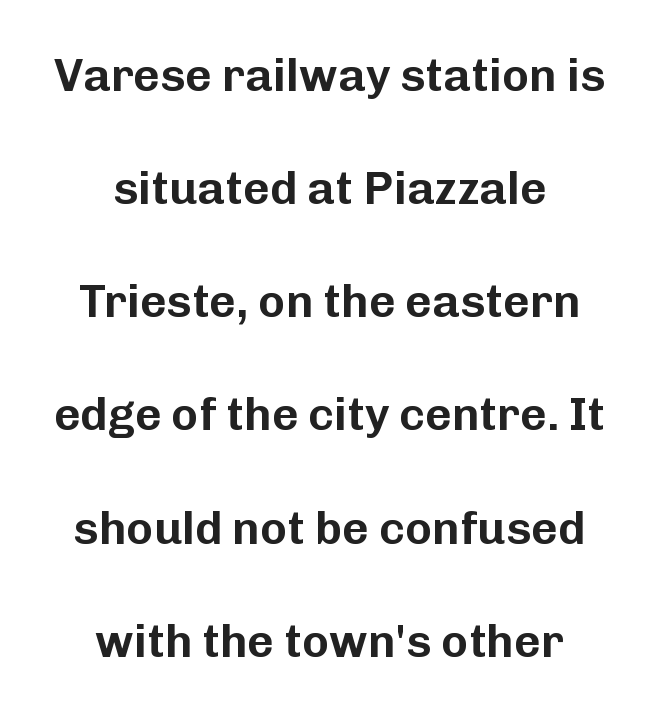
You can tell from the bare stems that sans-serif type was used. The gap between lines stays unmarked. Words appear dense and cohesive because spacing is normal. Which margin do the lines hug? Neither — every line sits in the middle. This sample trades compactness for vertical openness between lines. Do the letters lean? They stand straight.
